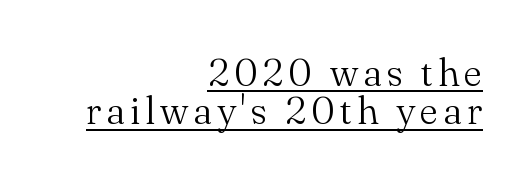
Q: Is the text bold? A: No.
Q: Is the text italic (slanted)? A: No, it is upright.
Q: Is the typeface a serif or a sans-serif typeface? A: Serif.
Q: Is the text underlined? A: Yes.
Q: How is the paragraph aligned? A: Right-aligned.
Q: Is the spacing between lines tight, normal or loose? A: Tight.
Q: Width (condensed, normal, or wide)? A: Normal.
Q: Stroke contrast? A: Medium.
Q: x-height? A: Small.
Q: Monospaced? A: No.
